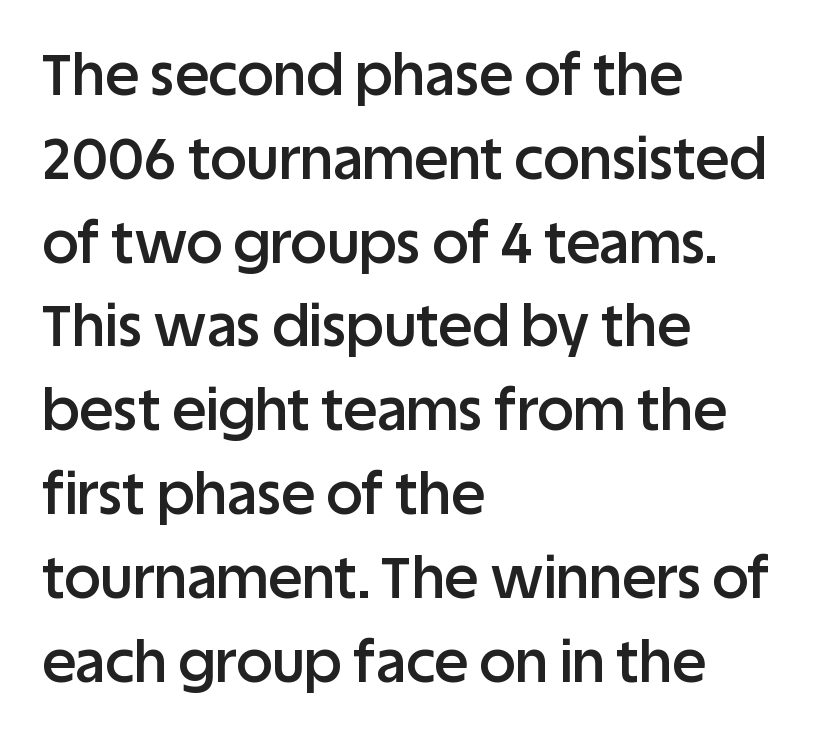
Q: Is the text bold? A: Semi-bold.
Q: Is the text italic (slanted)? A: No, it is upright.
Q: Is the typeface a serif or a sans-serif typeface? A: Sans-serif.
Q: Is the text underlined? A: No.
Q: How is the paragraph aligned? A: Left-aligned.
Q: Is the spacing between letters normal or unusually wide? A: Normal.
Q: Is the spacing between lines tight, normal or loose? A: Normal.
Q: Width (condensed, normal, or wide)? A: Normal.
Q: Stroke contrast? A: Low.
Q: x-height? A: Large.
Q: Monospaced? A: No.
